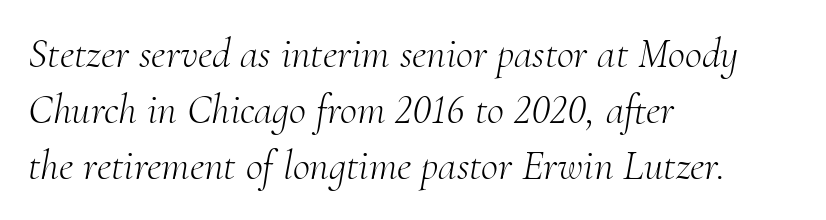
Q: Is the text bold? A: No.
Q: Is the text italic (slanted)? A: Yes, it leans right by about 10 degrees.
Q: Is the typeface a serif or a sans-serif typeface? A: Serif.
Q: Is the text underlined? A: No.
Q: How is the paragraph aligned? A: Left-aligned.
Q: Is the spacing between letters normal or unusually wide? A: Normal.
Q: Is the spacing between lines tight, normal or loose? A: Normal.
Q: Width (condensed, normal, or wide)? A: Normal.
Q: Stroke contrast? A: Medium.
Q: x-height? A: Small.
Q: Monospaced? A: No.
